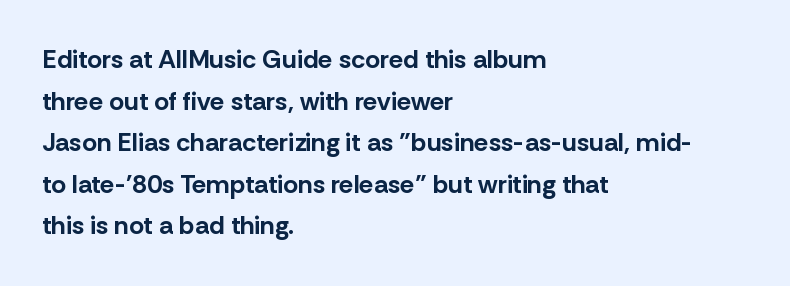
{"italic": "no", "bold": "yes", "underline": "no", "align": "left", "line_spacing": "normal", "line_spacing_ratio": 1.6, "letter_spacing": "normal", "letter_spacing_em": 0.0, "glyph_px": 26}
